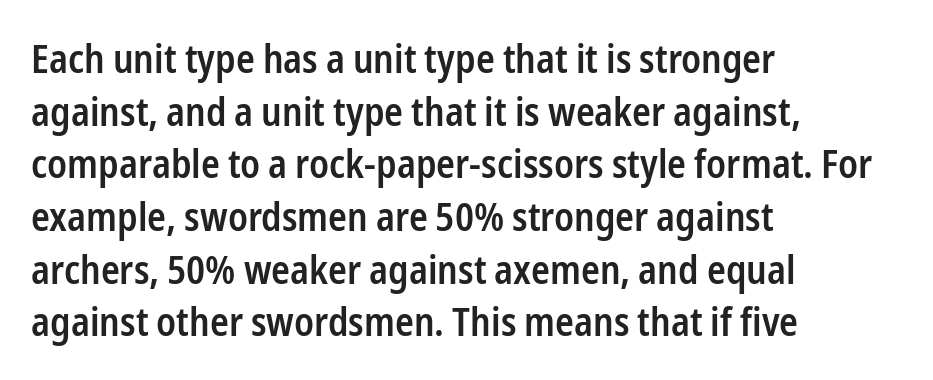
{"serif": "no", "italic": "no", "bold": "semi", "weight": "semibold", "width": "condensed", "stroke_contrast": "low", "x_height": "medium", "monospaced": "no", "underline": "no", "align": "left", "line_spacing": "normal", "line_spacing_ratio": 1.35, "letter_spacing": "normal", "letter_spacing_em": 0.0, "glyph_px": 39}
